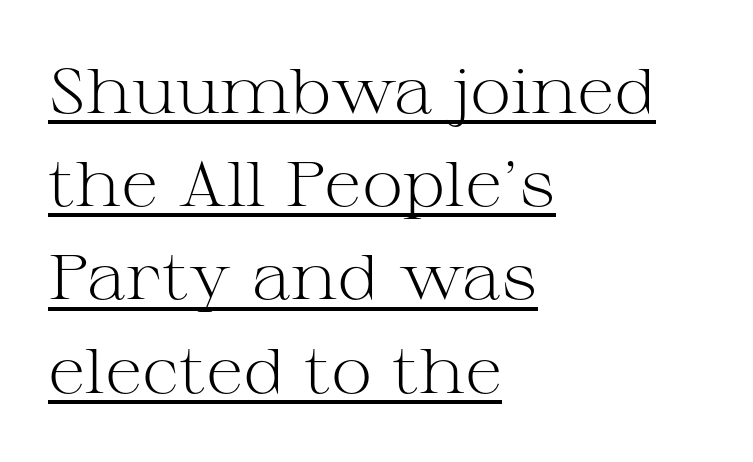
{"serif": "yes", "italic": "no", "bold": "no", "weight": "light", "width": "wide", "stroke_contrast": "medium", "x_height": "medium", "monospaced": "no", "underline": "yes", "align": "left", "line_spacing": "normal", "line_spacing_ratio": 1.48, "letter_spacing": "normal", "letter_spacing_em": 0.0, "glyph_px": 63}
